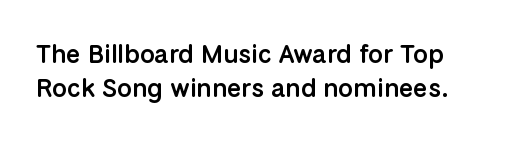
Italic: no, the glyphs are upright roman. Check the space under the baseline: it is left empty. Notice how descenders clear the ascenders below comfortably — that's standard leading. Characters follow at the spacing the type designer built in. Set as a demibold, roughly 600 on the weight scale.
